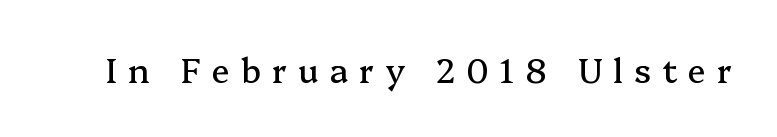
The strip under each line holds only bare page. You could not count columns in this text — the font is proportionally spaced. Does the type have serifs? Yes, each stem ends in a small foot. Caption: expanded tracking, letters set apart. The type sits square on the baseline with zero lean.
